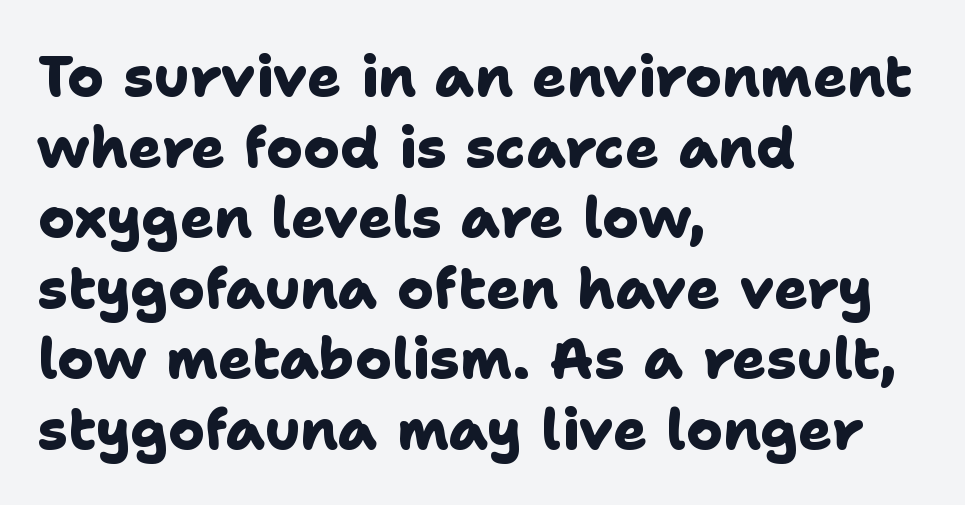
Q: Is the text bold? A: Yes.
Q: Is the typeface a serif or a sans-serif typeface? A: Sans-serif.
Q: Is the text underlined? A: No.
Q: How is the paragraph aligned? A: Left-aligned.
Q: Is the spacing between letters normal or unusually wide? A: Normal.
Q: Is the spacing between lines tight, normal or loose? A: Normal.
Q: Width (condensed, normal, or wide)? A: Normal.
Q: Stroke contrast? A: Low.
Q: x-height? A: Medium.
Q: Monospaced? A: No.
